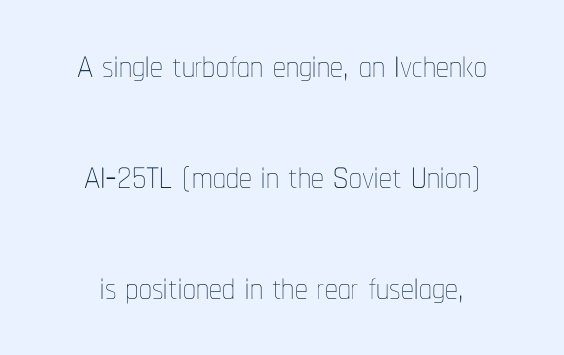
The image shows 51 px thin, condensed type, upright; set centered, loose line spacing (2.18x), normal letter spacing, not underlined; low stroke contrast and a medium x-height.
